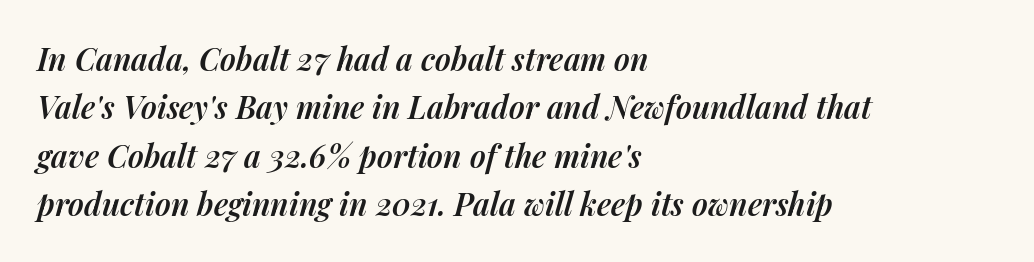
The image shows 31 px semibold type, italic (leaning right); set left-aligned, normal line spacing (1.56x), normal letter spacing, not underlined; medium stroke contrast and a medium x-height.
